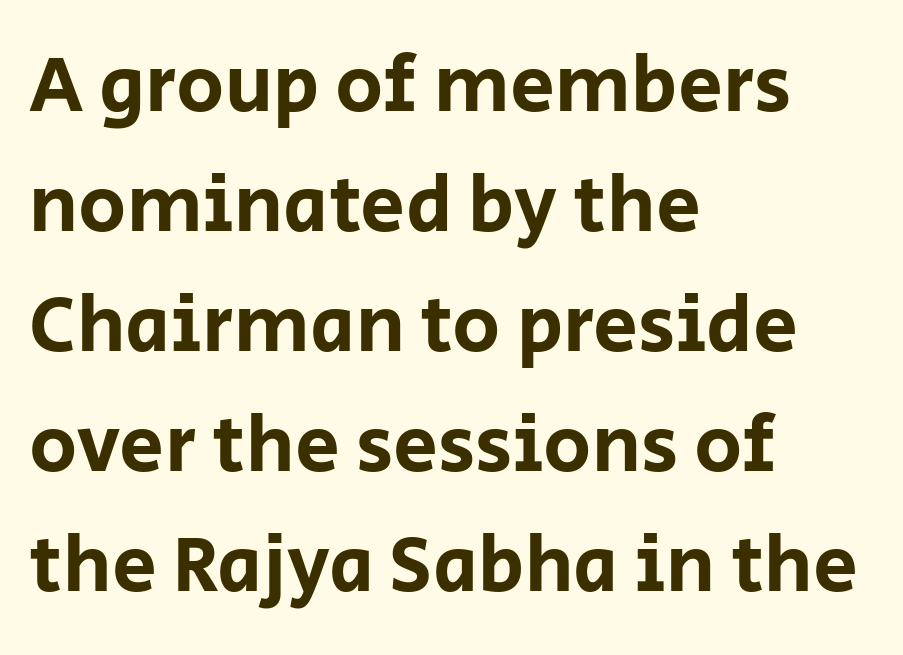
{"serif": "no", "italic": "no", "width": "normal", "stroke_contrast": "low", "x_height": "large", "monospaced": "no", "underline": "no", "align": "left", "line_spacing": "normal", "line_spacing_ratio": 1.5, "letter_spacing": "normal", "letter_spacing_em": 0.0, "glyph_px": 80}
